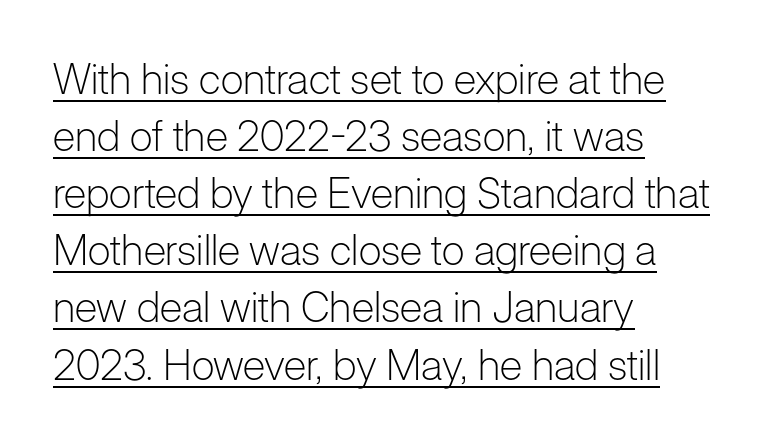
Q: Is the text bold? A: No.
Q: Is the text italic (slanted)? A: No, it is upright.
Q: Is the typeface a serif or a sans-serif typeface? A: Sans-serif.
Q: Is the text underlined? A: Yes.
Q: How is the paragraph aligned? A: Left-aligned.
Q: Is the spacing between letters normal or unusually wide? A: Normal.
Q: Is the spacing between lines tight, normal or loose? A: Normal.
Q: Width (condensed, normal, or wide)? A: Normal.
Q: Stroke contrast? A: Low.
Q: x-height? A: Medium.
Q: Monospaced? A: No.
